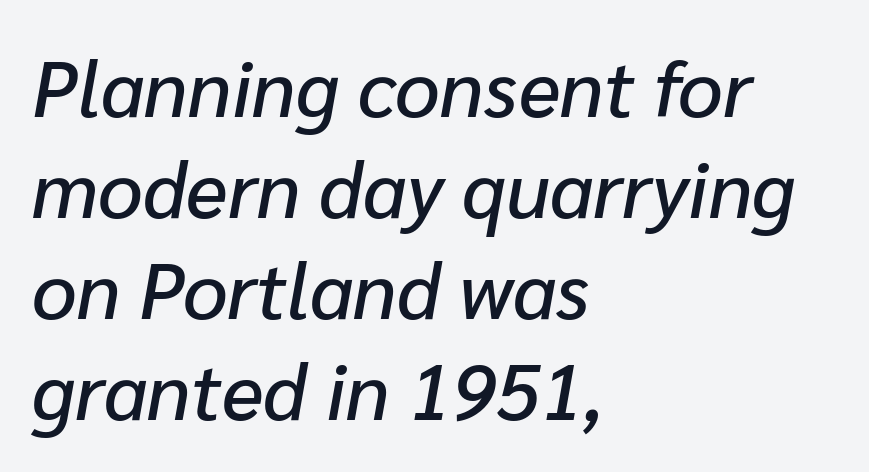
Q: Is the text italic (slanted)? A: Yes, it leans right by about 10 degrees.
Q: Is the text underlined? A: No.
Q: How is the paragraph aligned? A: Left-aligned.
Q: Is the spacing between letters normal or unusually wide? A: Normal.
Q: Is the spacing between lines tight, normal or loose? A: Normal.
Q: Width (condensed, normal, or wide)? A: Normal.
Q: Stroke contrast? A: Low.
Q: x-height? A: Medium.
Q: Monospaced? A: No.
